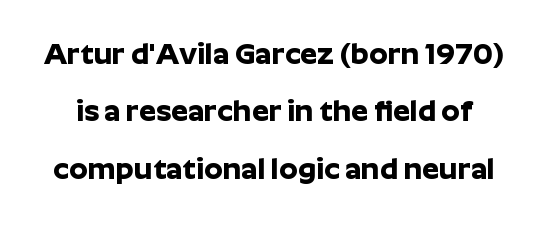
{"serif": "no", "italic": "no", "bold": "yes", "weight": "bold", "width": "normal", "stroke_contrast": "low", "x_height": "medium", "monospaced": "no", "underline": "no", "line_spacing": "loose", "line_spacing_ratio": 1.91, "letter_spacing": "normal", "letter_spacing_em": 0.0, "glyph_px": 30}
